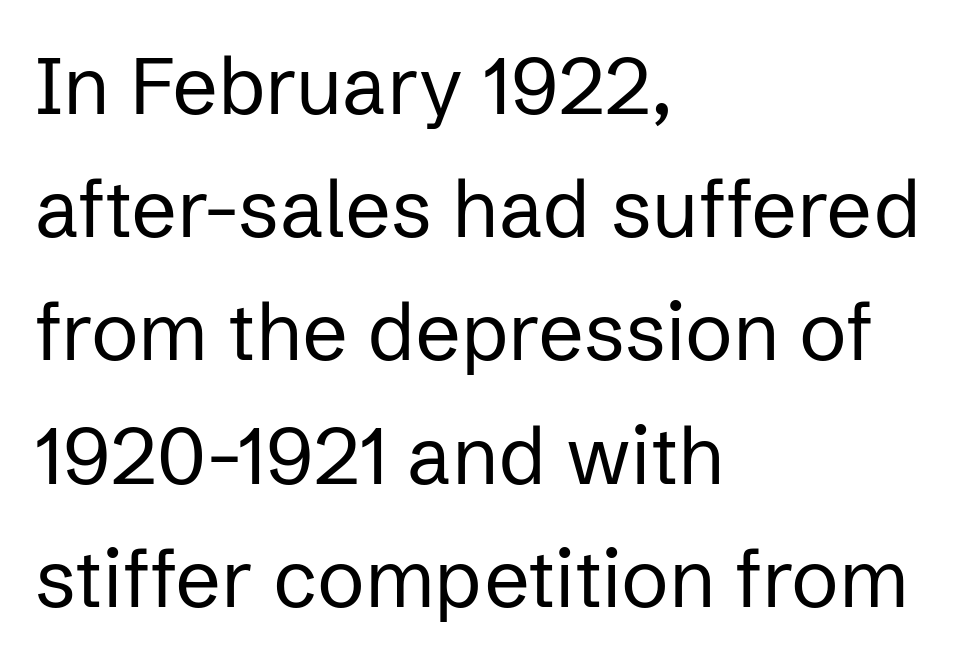
Q: Is the text bold? A: No.
Q: Is the text italic (slanted)? A: No, it is upright.
Q: Is the typeface a serif or a sans-serif typeface? A: Sans-serif.
Q: Is the text underlined? A: No.
Q: How is the paragraph aligned? A: Left-aligned.
Q: Is the spacing between letters normal or unusually wide? A: Normal.
Q: Is the spacing between lines tight, normal or loose? A: Normal.
Q: Width (condensed, normal, or wide)? A: Normal.
Q: Stroke contrast? A: Low.
Q: x-height? A: Medium.
Q: Monospaced? A: No.
